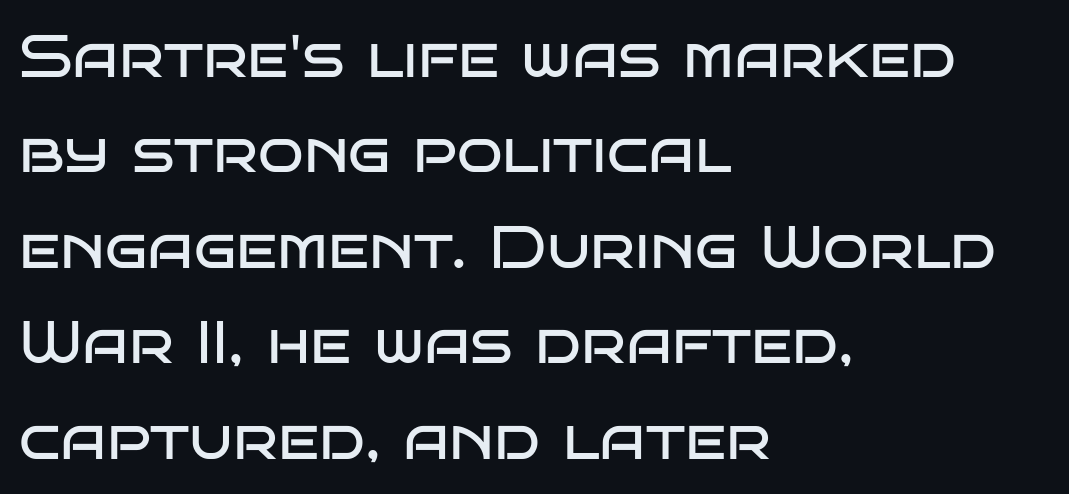
The image shows 60 px regular-weight, wide sans-serif type, upright; set left-aligned, normal line spacing (1.59x), normal letter spacing, not underlined; low stroke contrast and a large x-height.
